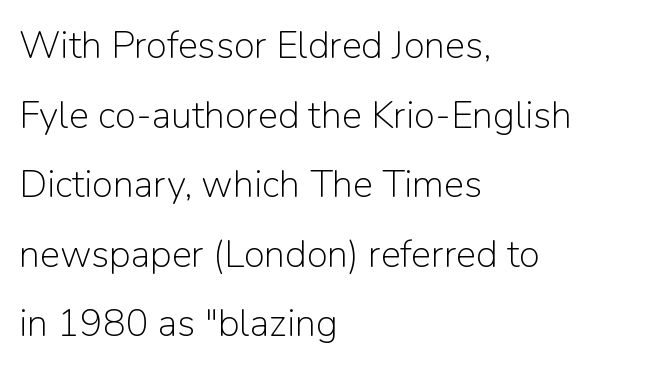
{"serif": "no", "italic": "no", "bold": "no", "weight": "light", "width": "normal", "stroke_contrast": "low", "x_height": "medium", "monospaced": "no", "underline": "no", "align": "left", "line_spacing_ratio": 1.83, "letter_spacing": "normal", "letter_spacing_em": 0.0, "glyph_px": 38}
